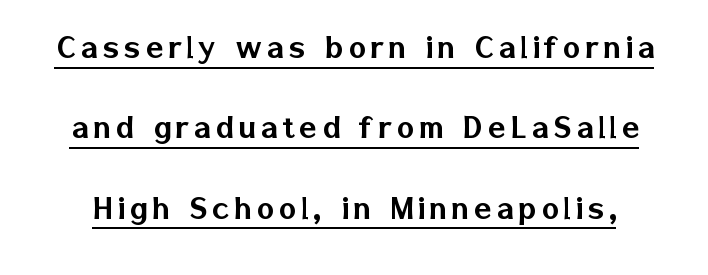
Is there any slant? The stems are plumb. Do the characters align in a grid? No, the font is proportional. The font family rendered here belongs to the sans-serif group. How would I describe the line gaps? Wide and relaxed. The rendered words wear a rule along their underside.
